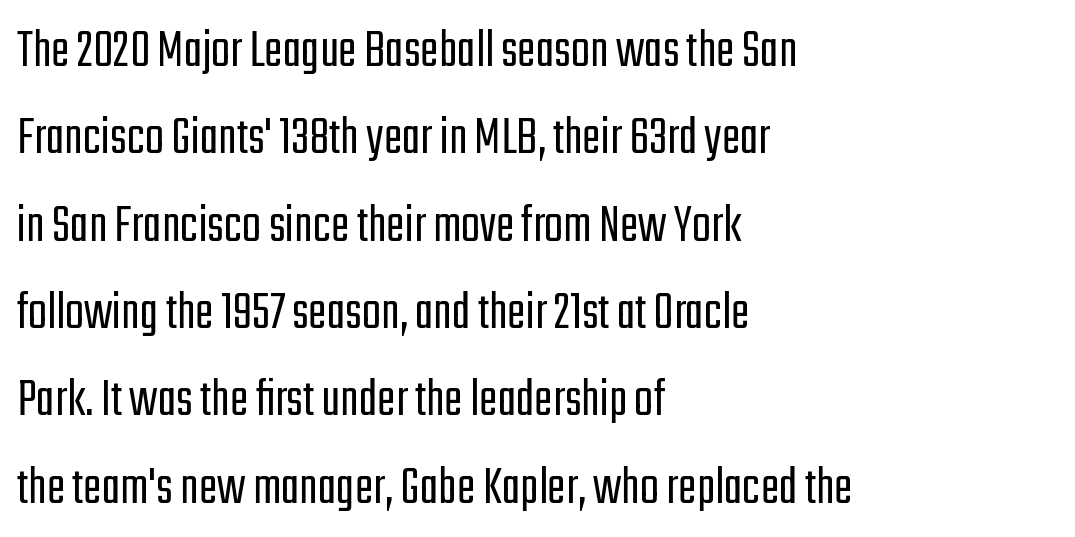
Baseline-to-baseline distance is the conventional proportion of letter height. Typeset ragged right — the left edge is the straight one. Ink coverage per letter is moderate at most. The rendering shows plain stroke endings on the letterforms — a sans-serif design. No word sits above an underline.
